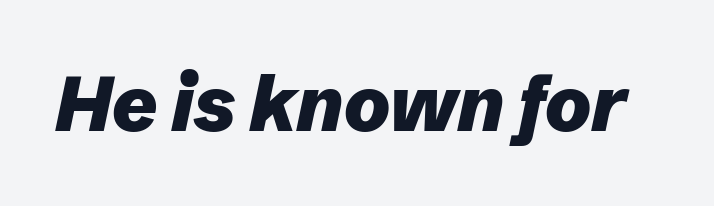
Q: Is the text bold? A: Yes.
Q: Is the text italic (slanted)? A: Yes, it leans right by about 12 degrees.
Q: Is the text underlined? A: No.
Q: Is the spacing between letters normal or unusually wide? A: Normal.
Q: Width (condensed, normal, or wide)? A: Normal.
Q: Stroke contrast? A: Low.
Q: x-height? A: Medium.
Q: Monospaced? A: No.
